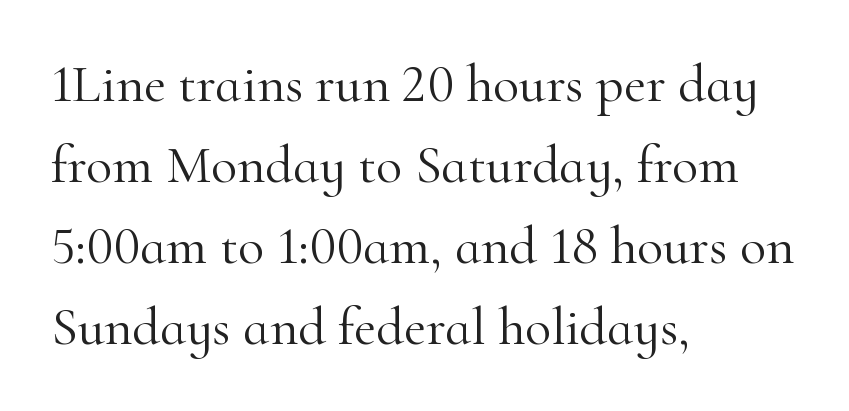
The string is rendered with underlining switched off. The specimen reads as upright at a glance. This is not heavy type; no bold has been used. These lines are composed in type with serifs.
